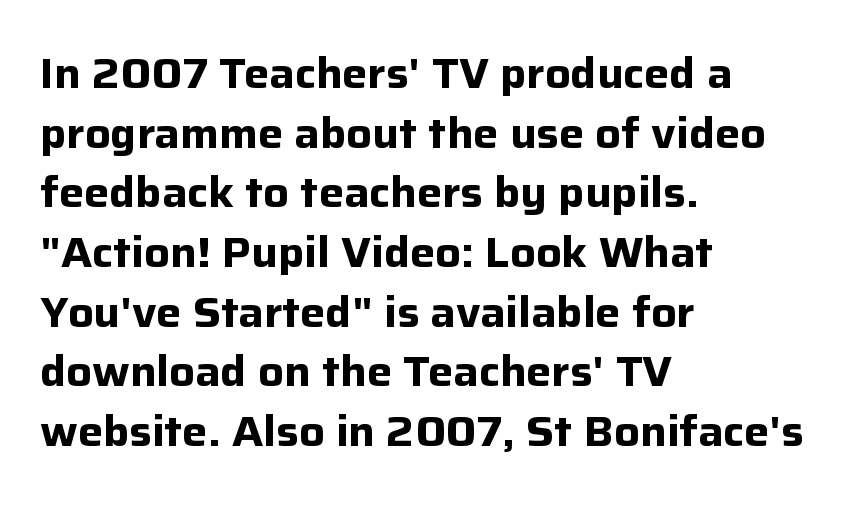
Q: Is the text bold? A: Yes.
Q: Is the text italic (slanted)? A: No, it is upright.
Q: Is the typeface a serif or a sans-serif typeface? A: Sans-serif.
Q: Is the text underlined? A: No.
Q: How is the paragraph aligned? A: Left-aligned.
Q: Is the spacing between letters normal or unusually wide? A: Normal.
Q: Is the spacing between lines tight, normal or loose? A: Normal.
Q: Width (condensed, normal, or wide)? A: Normal.
Q: Stroke contrast? A: Low.
Q: x-height? A: Medium.
Q: Monospaced? A: No.
